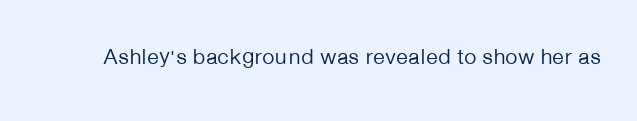
The space directly below the letters is spotless. Quick note: not italic, upright. The line texture is even and compact thanks to regular tracking. These glyphs show unthickened strokes, regular width or finer.
